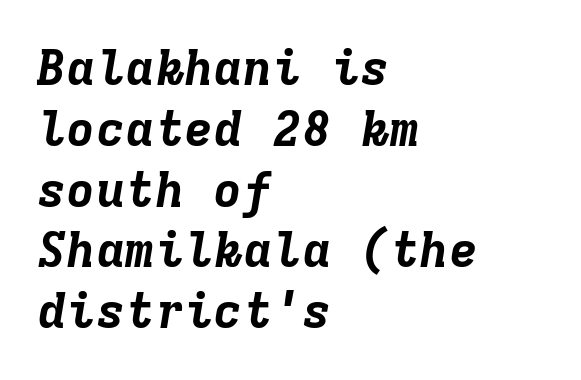
Q: Is the text bold? A: Yes.
Q: Is the text italic (slanted)? A: Yes, it leans right by about 9 degrees.
Q: Is the text underlined? A: No.
Q: How is the paragraph aligned? A: Left-aligned.
Q: Is the spacing between letters normal or unusually wide? A: Normal.
Q: Width (condensed, normal, or wide)? A: Normal.
Q: Stroke contrast? A: Low.
Q: x-height? A: Medium.
Q: Monospaced? A: Yes.
